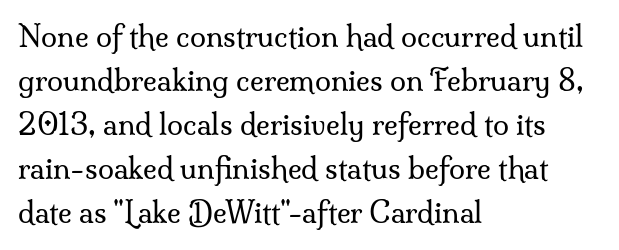
{"serif": "yes", "italic": "no", "bold": "no", "weight": "regular", "width": "normal", "stroke_contrast": "medium", "x_height": "small", "monospaced": "no", "underline": "no", "align": "left", "line_spacing": "normal", "line_spacing_ratio": 1.52, "letter_spacing": "normal", "letter_spacing_em": 0.0, "glyph_px": 29}
